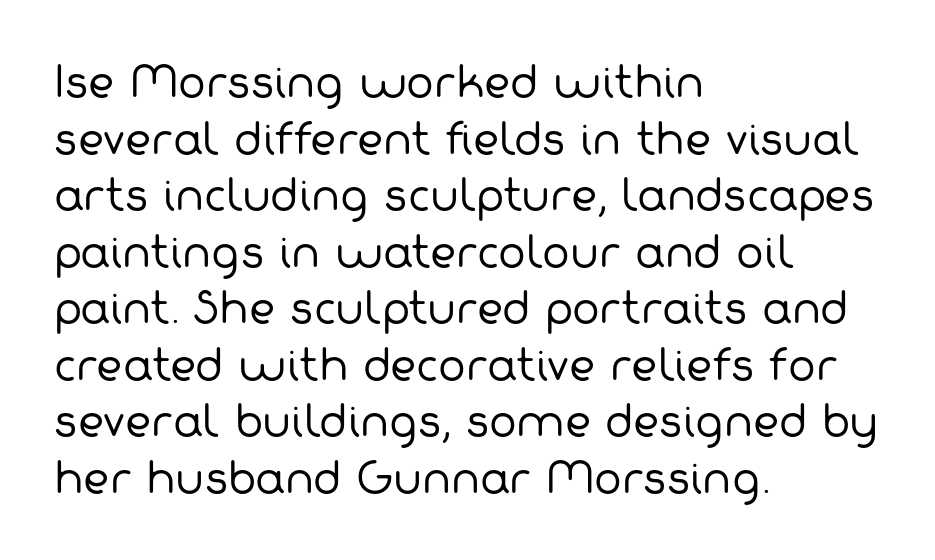
The paragraph has a hard left edge and a soft right edge. A light-to-regular cut is what we see here. Regarding leading, the lines here are spaced in the standard way. The gaps between neighbouring characters are ordinary and unremarkable.
